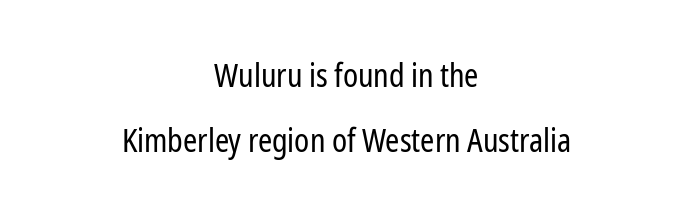
Is the type heavy? It reads as light-to-regular instead. Posture: upright roman. To sum up the face: it is a sans, with no serifs. These lines are centered, leaving both edges ragged.
